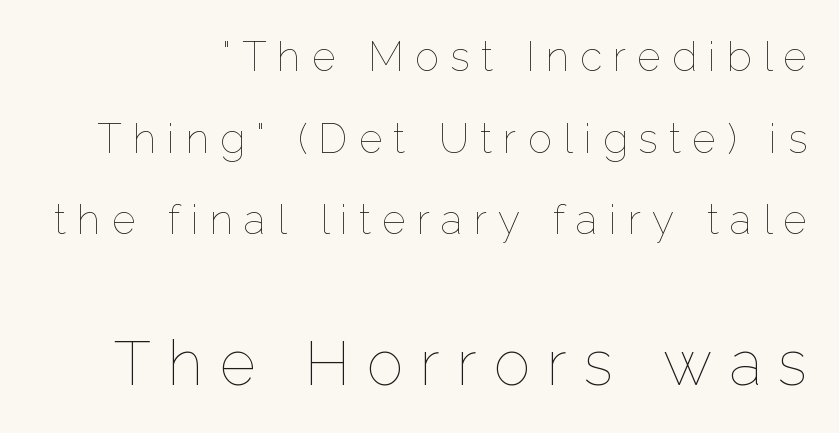
Letter spacing: wide. How would I describe the line gaps? Wide and relaxed. Character widths vary here, with narrow letters taking less room than wide ones. Check the space under the baseline: it is left empty. Look at the glyph heights: the lower group is clearly the bigger setting.
